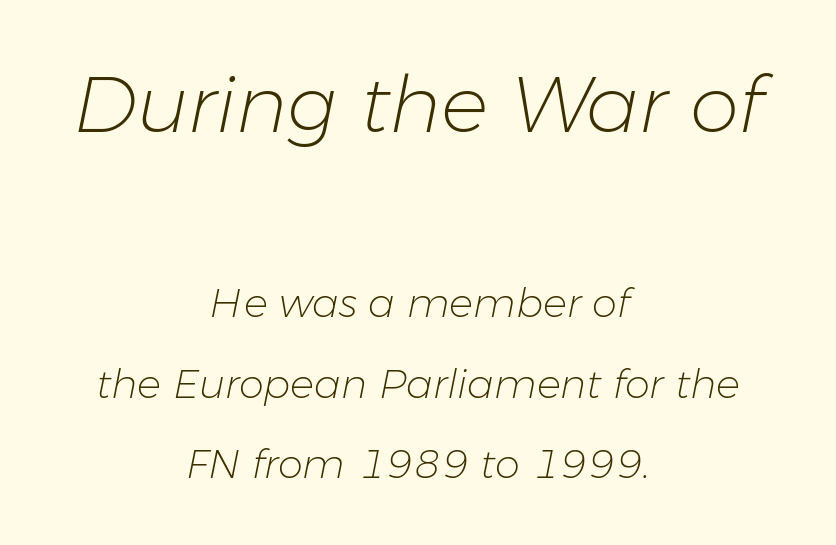
The image shows 79 px light type, italic (leaning right); set centered, loose line spacing (2.02x), normal letter spacing, not underlined; the first (top) block is 1.98x larger; low stroke contrast and a medium x-height.
